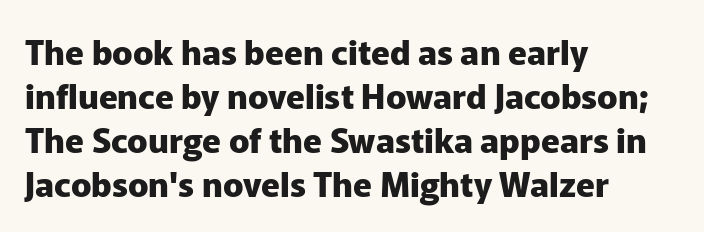
In terms of posture, this sample is upright. Clear beneath every line of the passage. A sans-serif font was chosen for this passage. Every row of glyphs begins at an identical x-position on the left.
